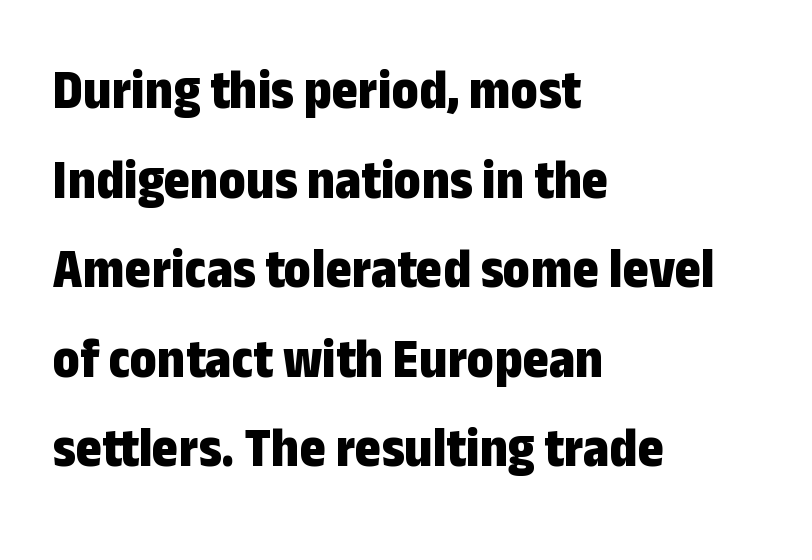
Q: Is the text bold? A: Yes.
Q: Is the text italic (slanted)? A: No, it is upright.
Q: Is the typeface a serif or a sans-serif typeface? A: Sans-serif.
Q: Is the text underlined? A: No.
Q: How is the paragraph aligned? A: Left-aligned.
Q: Is the spacing between letters normal or unusually wide? A: Normal.
Q: Is the spacing between lines tight, normal or loose? A: Normal.
Q: Width (condensed, normal, or wide)? A: Condensed.
Q: Stroke contrast? A: Low.
Q: x-height? A: Medium.
Q: Monospaced? A: No.
